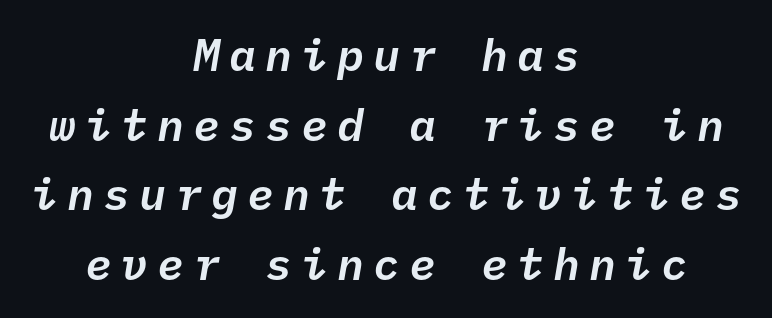
Q: Is the text italic (slanted)? A: Yes, it leans right by about 10 degrees.
Q: Is the text underlined? A: No.
Q: How is the paragraph aligned? A: Centered.
Q: Is the spacing between letters normal or unusually wide? A: Unusually wide.
Q: Is the spacing between lines tight, normal or loose? A: Normal.
Q: Width (condensed, normal, or wide)? A: Normal.
Q: Stroke contrast? A: Low.
Q: x-height? A: Medium.
Q: Monospaced? A: Yes.
